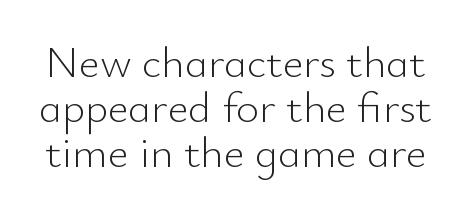
Q: Is the text bold? A: No.
Q: Is the text italic (slanted)? A: No, it is upright.
Q: Is the typeface a serif or a sans-serif typeface? A: Sans-serif.
Q: Is the text underlined? A: No.
Q: Is the spacing between letters normal or unusually wide? A: Normal.
Q: Is the spacing between lines tight, normal or loose? A: Tight.
Q: Width (condensed, normal, or wide)? A: Normal.
Q: Stroke contrast? A: Low.
Q: x-height? A: Small.
Q: Monospaced? A: No.
